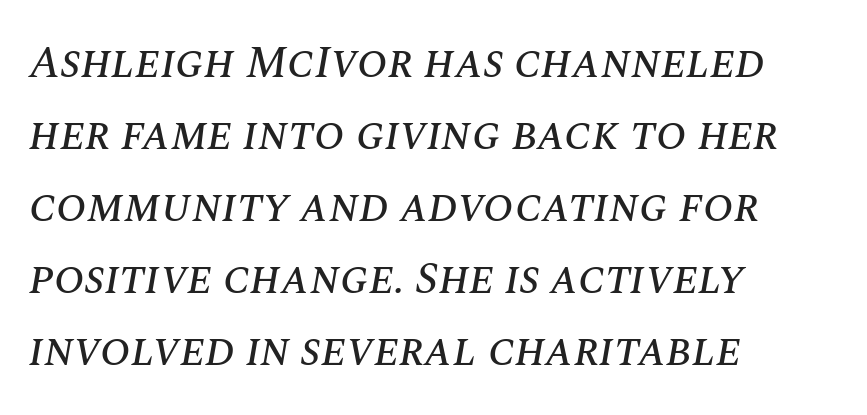
The image shows 45 px text type, italic (leaning right); set left-aligned, normal line spacing (1.6x), normal letter spacing, not underlined; medium stroke contrast and a large x-height.
